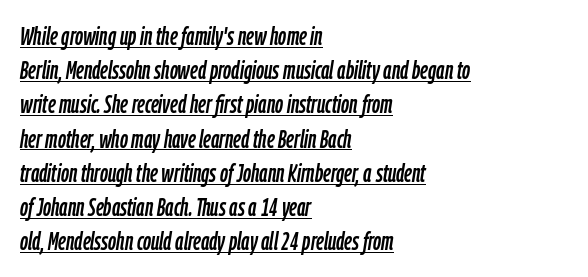
The image shows 25 px text type, italic (leaning right); set left-aligned, normal line spacing (1.37x), normal letter spacing, underlined.
